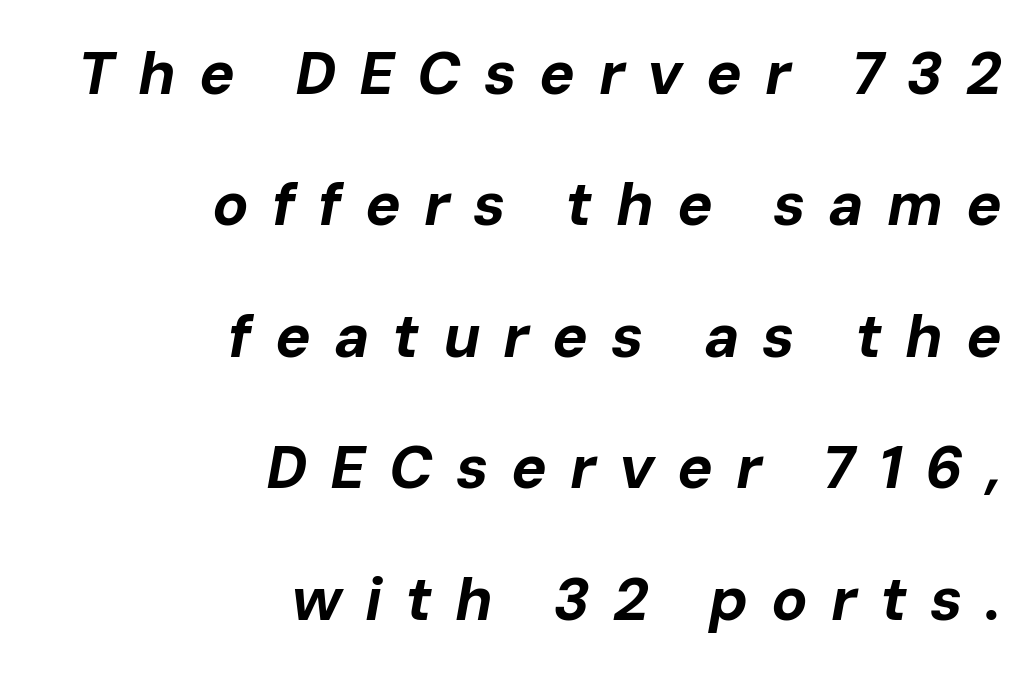
{"italic": "yes", "lean": "right", "slant_degrees": 10, "bold": "yes", "weight": "bold", "width": "normal", "stroke_contrast": "low", "x_height": "medium", "monospaced": "no", "underline": "no", "align": "right", "line_spacing": "loose", "line_spacing_ratio": 2.19, "letter_spacing": "wide", "letter_spacing_em": 0.38, "glyph_px": 60}
